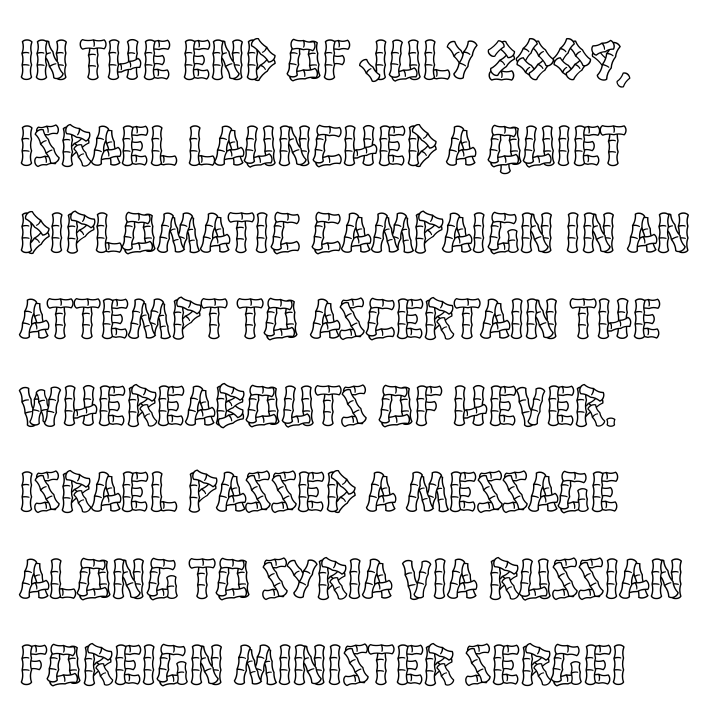
Line spacing here is normal. A typesetter would call this proportional, since set widths differ per character. Plain, unruled lines of type. How are the letters spaced? Ordinarily, with no added tracking. The setting favours the left margin, as ordinary paragraphs usually do.
